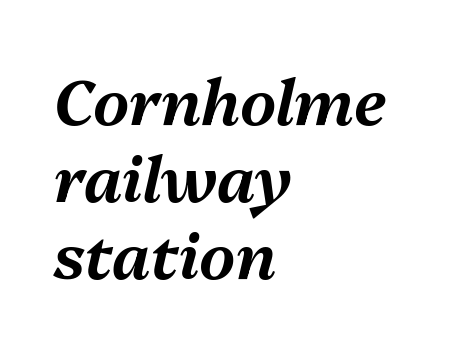
Q: Is the text italic (slanted)? A: Yes, it leans right by about 13 degrees.
Q: Is the text underlined? A: No.
Q: How is the paragraph aligned? A: Left-aligned.
Q: Is the spacing between letters normal or unusually wide? A: Normal.
Q: Width (condensed, normal, or wide)? A: Normal.
Q: Stroke contrast? A: Medium.
Q: x-height? A: Medium.
Q: Monospaced? A: No.
